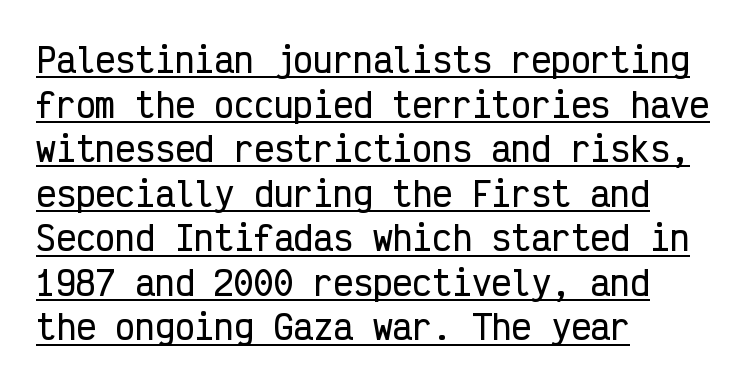
{"serif": "no", "italic": "no", "width": "condensed", "stroke_contrast": "low", "x_height": "medium", "monospaced": "yes", "underline": "yes", "align": "left", "line_spacing": "normal", "line_spacing_ratio": 1.35, "letter_spacing": "normal", "letter_spacing_em": 0.0, "glyph_px": 33}
